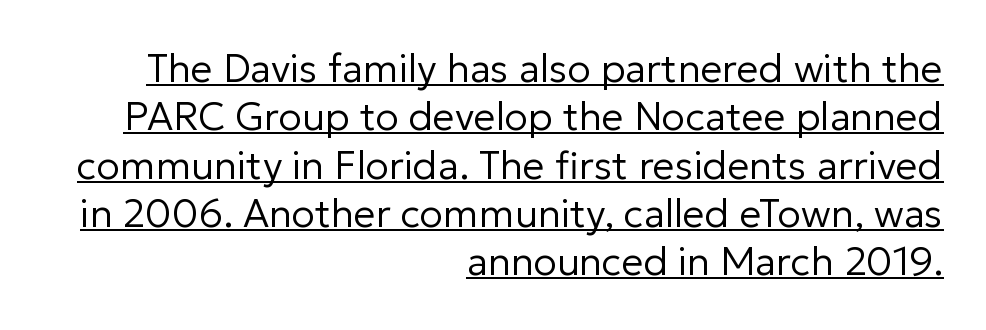
Q: Is the text bold? A: No.
Q: Is the text italic (slanted)? A: No, it is upright.
Q: Is the typeface a serif or a sans-serif typeface? A: Sans-serif.
Q: Is the text underlined? A: Yes.
Q: How is the paragraph aligned? A: Right-aligned.
Q: Is the spacing between letters normal or unusually wide? A: Normal.
Q: Width (condensed, normal, or wide)? A: Normal.
Q: Stroke contrast? A: Low.
Q: x-height? A: Medium.
Q: Monospaced? A: No.
